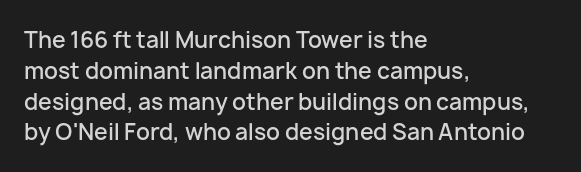
Q: Is the text bold? A: Semi-bold.
Q: Is the text italic (slanted)? A: No, it is upright.
Q: Is the text underlined? A: No.
Q: How is the paragraph aligned? A: Left-aligned.
Q: Is the spacing between letters normal or unusually wide? A: Normal.
Q: Is the spacing between lines tight, normal or loose? A: Normal.
